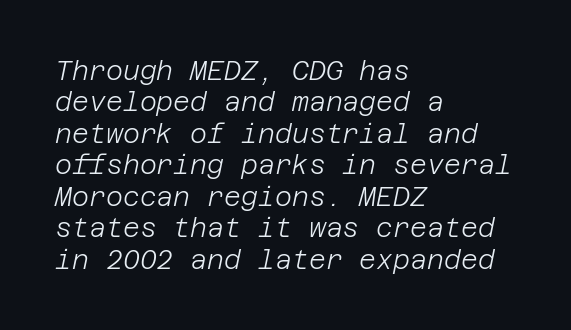
Stroke thickness stays within the range of a standard reading face or lighter. A clean baseline with only descenders dipping below it. The passage is arranged the way most books set body copy — flush left. Posture: slanted. The letterforms sit shoulder to shoulder at normal distance.
